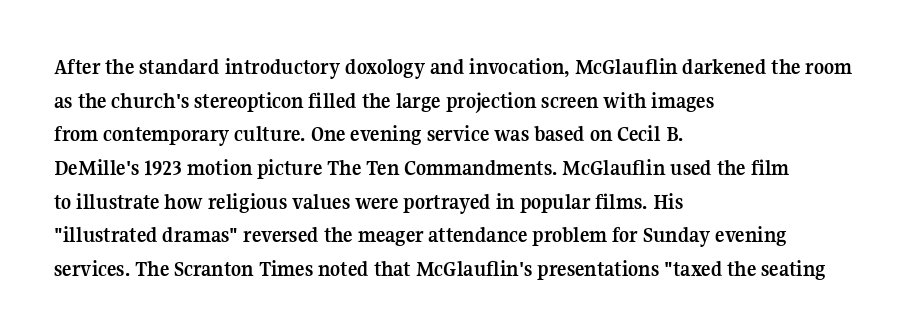
The image shows 22 px bold type, upright; set left-aligned, normal line spacing (1.53x), normal letter spacing, not underlined.
